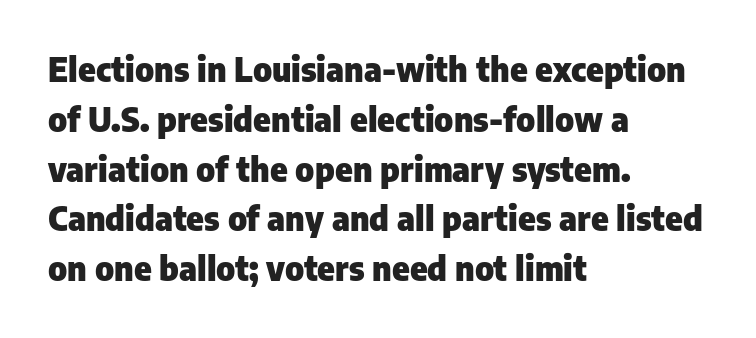
The image shows 33 px heavy sans-serif type, upright; set left-aligned, normal line spacing (1.51x), normal letter spacing, not underlined; low stroke contrast and a medium x-height.
